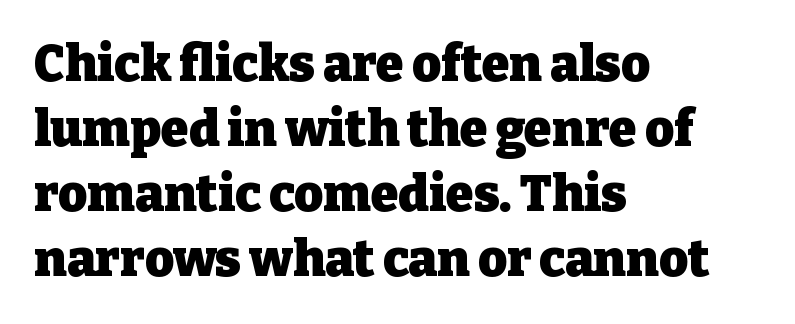
The image shows 50 px heavy serif type, upright; set left-aligned, normal line spacing (1.3x), normal letter spacing, not underlined; low stroke contrast and a medium x-height.
